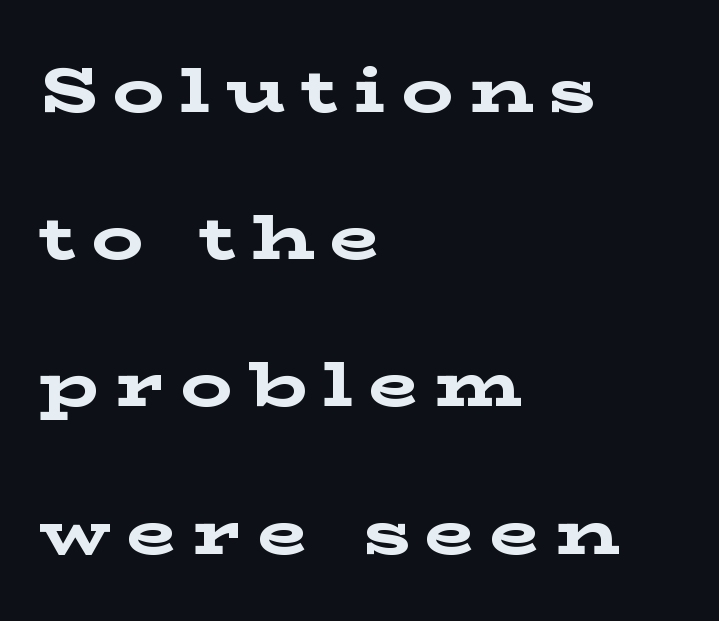
Q: Is the text bold? A: Yes.
Q: Is the text italic (slanted)? A: No, it is upright.
Q: Is the typeface a serif or a sans-serif typeface? A: Serif.
Q: Is the text underlined? A: No.
Q: How is the paragraph aligned? A: Left-aligned.
Q: Is the spacing between letters normal or unusually wide? A: Unusually wide.
Q: Is the spacing between lines tight, normal or loose? A: Loose.
Q: Width (condensed, normal, or wide)? A: Wide.
Q: Stroke contrast? A: Low.
Q: x-height? A: Medium.
Q: Monospaced? A: No.
